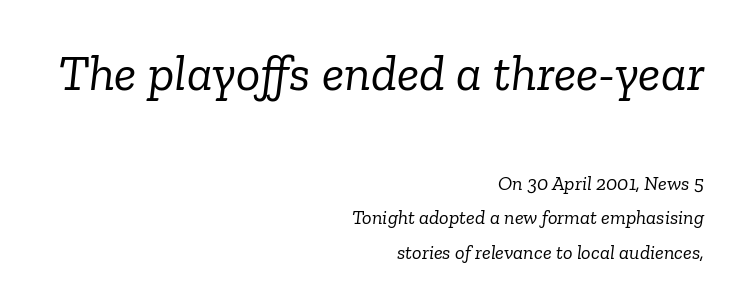
The paragraph shown leans on its right margin. The passage shown is not underscored anywhere. Short note: letters normally spaced. Stems and bowls with no extra thickness — not bold. The specimen reads as italic at a glance.
